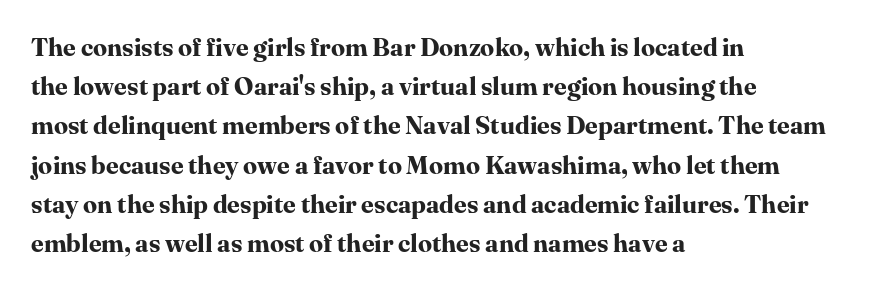
Q: Is the text bold? A: Yes.
Q: Is the text italic (slanted)? A: No, it is upright.
Q: Is the text underlined? A: No.
Q: How is the paragraph aligned? A: Left-aligned.
Q: Is the spacing between letters normal or unusually wide? A: Normal.
Q: Is the spacing between lines tight, normal or loose? A: Normal.
